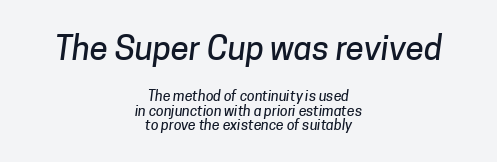
Q: Is the typeface a serif or a sans-serif typeface? A: Sans-serif.
Q: Is the text underlined? A: No.
Q: How is the paragraph aligned? A: Centered.
Q: Is the spacing between letters normal or unusually wide? A: Normal.
Q: Is the spacing between lines tight, normal or loose? A: Tight.
Q: Which block of text is set in a larger size, the first (top) or the second (bottom)? A: The first (top) one.
Q: Width (condensed, normal, or wide)? A: Normal.
Q: Stroke contrast? A: Low.
Q: x-height? A: Medium.
Q: Monospaced? A: No.
